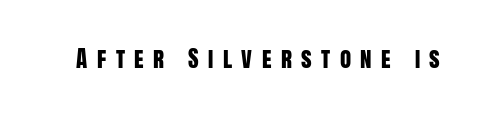
The image shows 23 px text type, upright; set unusually wide letter spacing (+0.41 em), not underlined.
